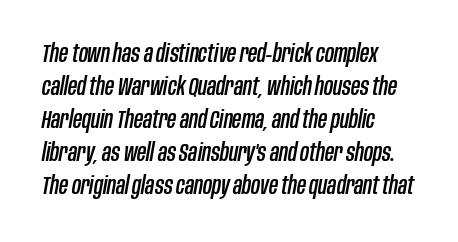
{"italic": "yes", "lean": "right", "slant_degrees": 10, "underline": "no", "align": "left", "line_spacing": "normal", "line_spacing_ratio": 1.32, "letter_spacing": "normal", "letter_spacing_em": 0.0, "glyph_px": 25}
